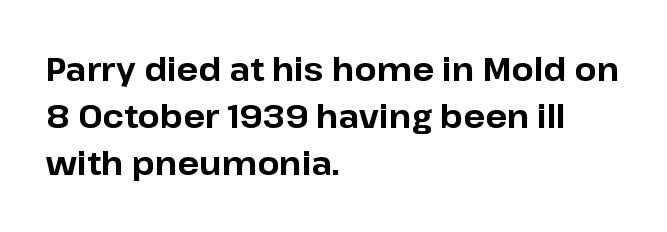
Pretty heavy lettering here — definitely bold. A typesetter would mark this as roman, not italic. Classification — sans serif. Varying glyph widths throughout — classic text-font behaviour.
